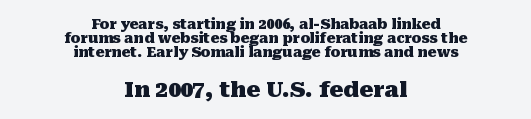
Q: Is the text bold? A: Yes.
Q: Is the text italic (slanted)? A: No, it is upright.
Q: Is the text underlined? A: No.
Q: How is the paragraph aligned? A: Centered.
Q: Is the spacing between letters normal or unusually wide? A: Normal.
Q: Is the spacing between lines tight, normal or loose? A: Tight.
Q: Which block of text is set in a larger size, the first (top) or the second (bottom)? A: The second (bottom) one.
